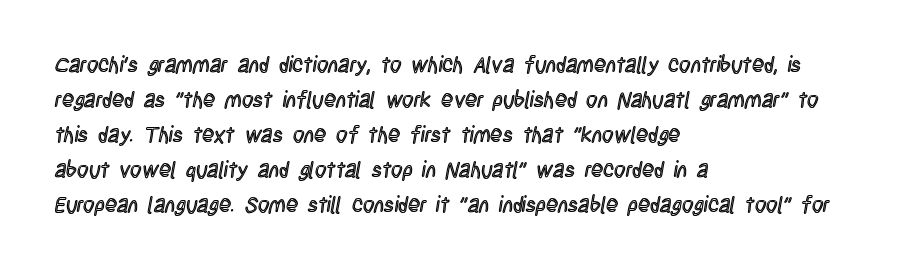
{"underline": "no", "align": "left", "line_spacing": "normal", "line_spacing_ratio": 1.59, "letter_spacing": "normal", "letter_spacing_em": 0.0, "glyph_px": 22}
